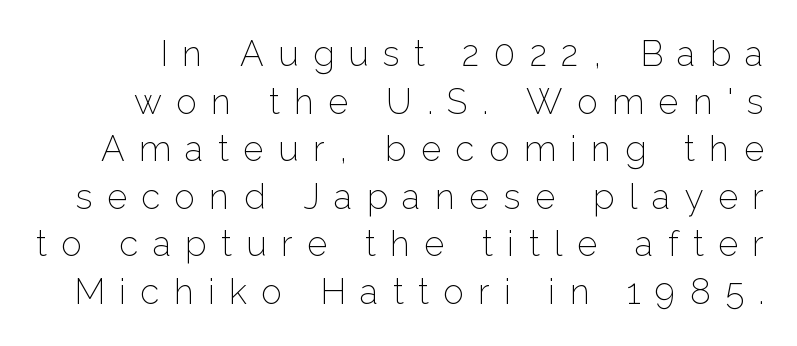
Q: Is the text bold? A: No.
Q: Is the text italic (slanted)? A: No, it is upright.
Q: Is the typeface a serif or a sans-serif typeface? A: Sans-serif.
Q: Is the text underlined? A: No.
Q: Is the spacing between letters normal or unusually wide? A: Unusually wide.
Q: Is the spacing between lines tight, normal or loose? A: Normal.
Q: Width (condensed, normal, or wide)? A: Normal.
Q: Stroke contrast? A: Low.
Q: x-height? A: Medium.
Q: Monospaced? A: No.
